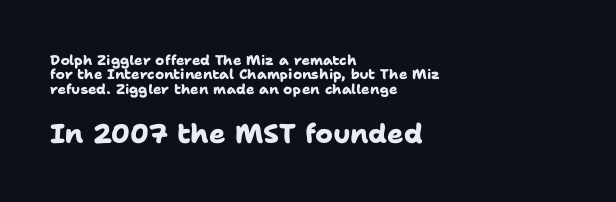
{"bold": "yes", "underline": "no", "align": "left", "line_spacing": "tight", "line_spacing_ratio": 1.03, "letter_spacing": "normal", "letter_spacing_em": 0.0, "larger_block": "second", "size_ratio": 1.93, "glyph_px": 27}
